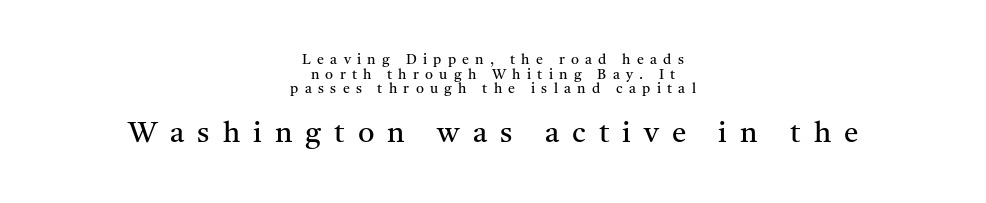
The image shows 29 px regular-weight serif type, upright; set centered, tight line spacing (1.04x), unusually wide letter spacing (+0.45 em), not underlined; the second (bottom) block is 2.07x larger; medium stroke contrast and a medium x-height.
